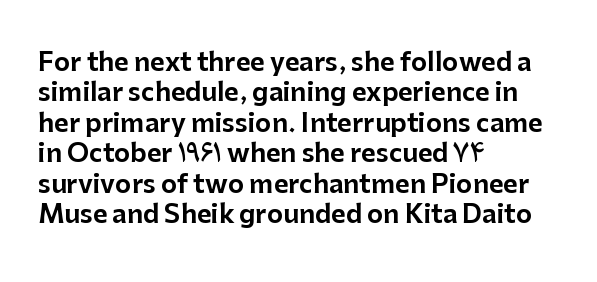
The typography opts for an upright posture over an oblique one. The letterforms sit shoulder to shoulder at normal distance. Compared with a centered layout, this one pins lines to the left instead. Descenders are the only things crossing below the line.
